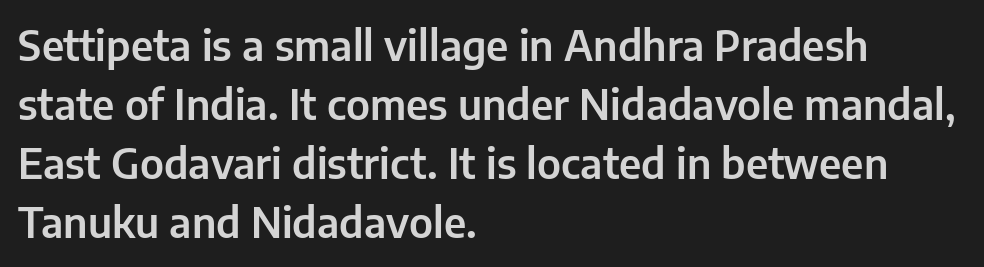
{"serif": "no", "italic": "no", "width": "normal", "stroke_contrast": "low", "x_height": "medium", "monospaced": "no", "underline": "no", "align": "left", "line_spacing": "normal", "line_spacing_ratio": 1.44, "letter_spacing": "normal", "letter_spacing_em": 0.0, "glyph_px": 41}
